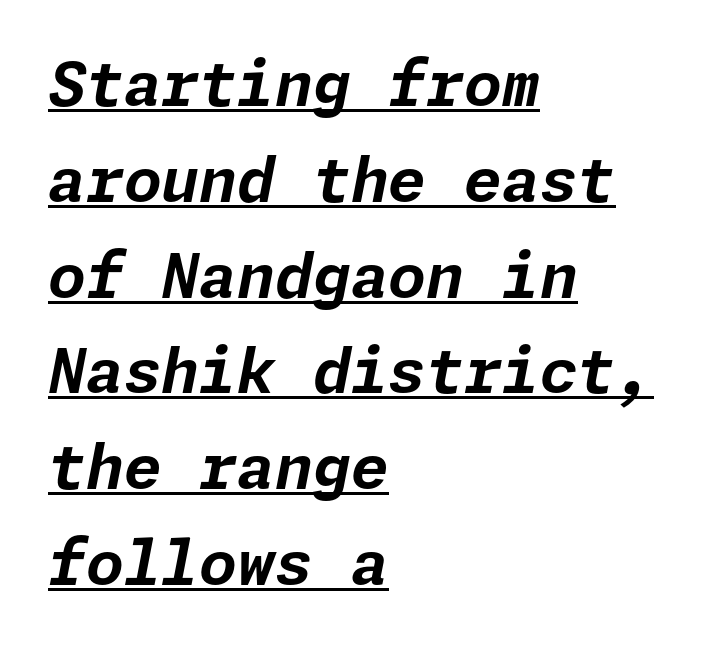
Q: Is the text bold? A: Yes.
Q: Is the text italic (slanted)? A: Yes, it leans right by about 11 degrees.
Q: Is the text underlined? A: Yes.
Q: How is the paragraph aligned? A: Left-aligned.
Q: Is the spacing between letters normal or unusually wide? A: Normal.
Q: Is the spacing between lines tight, normal or loose? A: Normal.
Q: Width (condensed, normal, or wide)? A: Normal.
Q: Stroke contrast? A: Low.
Q: x-height? A: Medium.
